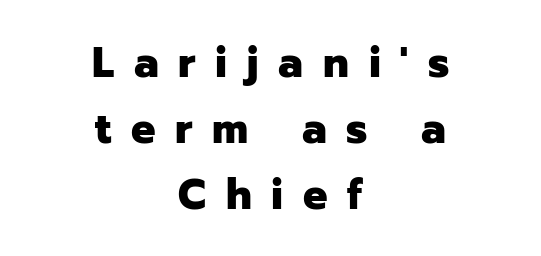
The image shows 43 px heavy sans-serif type, upright; set centered, normal line spacing (1.53x), unusually wide letter spacing (+0.46 em), not underlined; low stroke contrast and a medium x-height.
